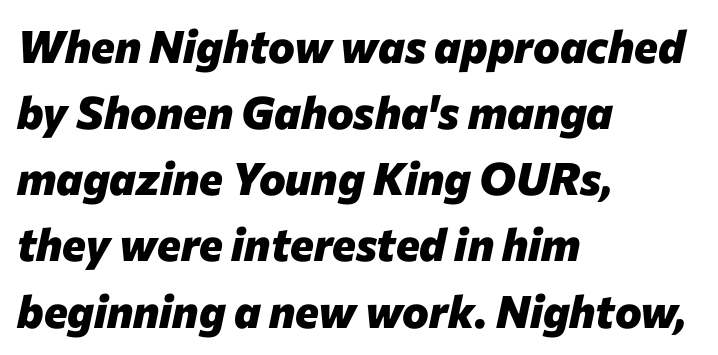
Lines of text with bare space underneath. The rendering uses a moderate line-height, typical for paragraphs. Designer's note — italics engaged. Strokes here are thick enough to call this a true bold.
